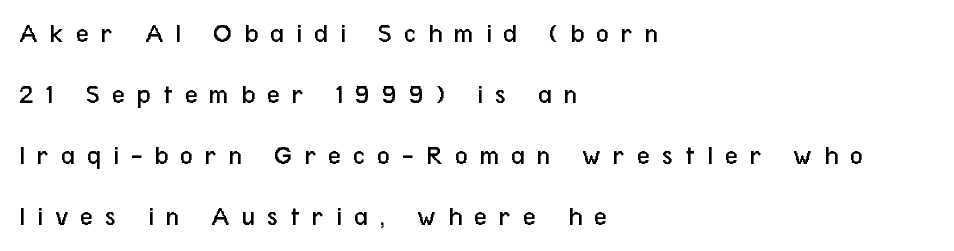
{"serif": "no", "italic": "no", "bold": "no", "weight": "regular", "width": "condensed", "stroke_contrast": "low", "x_height": "medium", "monospaced": "no", "underline": "no", "align": "left", "line_spacing": "loose", "line_spacing_ratio": 2.18, "letter_spacing": "wide", "letter_spacing_em": 0.43, "glyph_px": 28}
